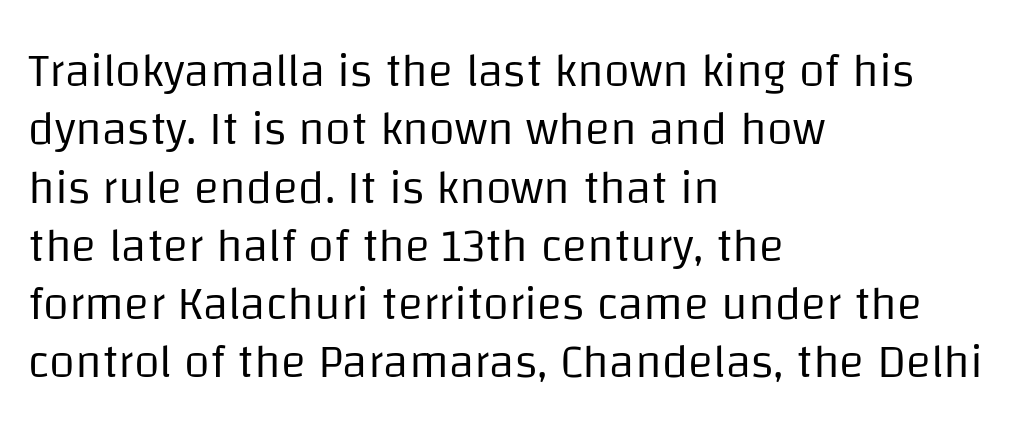
The gap between lines stays unmarked. In CSS terms this would be text-align: left. The rendering uses natural spacing where letterforms have individual widths. Does the type have serifs? No, each stem ends abruptly.
